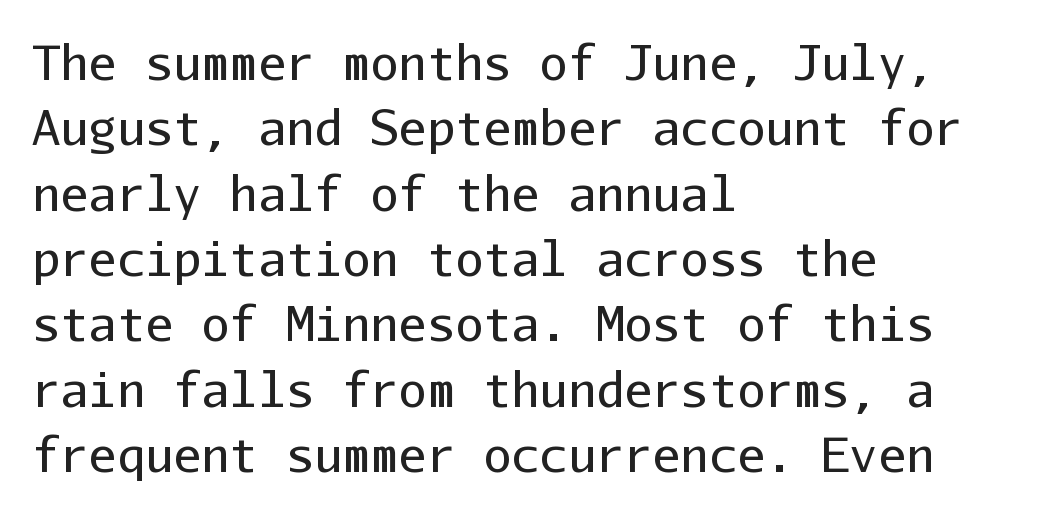
{"serif": "no", "italic": "no", "bold": "no", "weight": "regular", "width": "normal", "stroke_contrast": "low", "x_height": "medium", "monospaced": "yes", "underline": "no", "align": "left", "line_spacing": "normal", "line_spacing_ratio": 1.39, "letter_spacing": "normal", "letter_spacing_em": 0.0, "glyph_px": 47}
